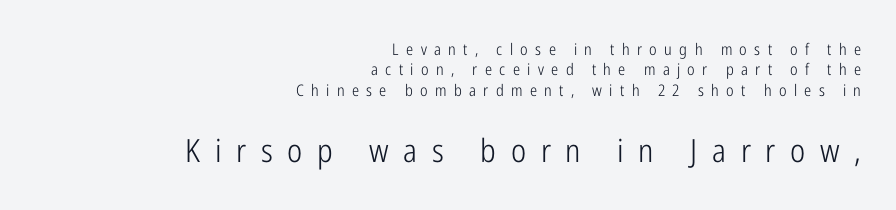
The image shows 32 px light, condensed sans-serif type, upright; set right-aligned, normal line spacing (1.28x), unusually wide letter spacing (+0.46 em), not underlined; the second (bottom) block is 2.0x larger; low stroke contrast and a medium x-height.
